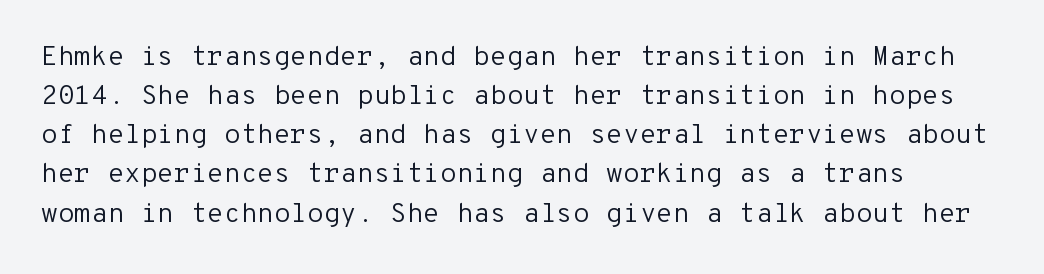
Default kerning and tracking; the words read as compact shapes. No heavy texture on the line: the type isn't bold. A roman cut, with each character standing at attention. Notice how the passage keeps a crisp vertical edge on the left only. Bare-footed words on every line.
